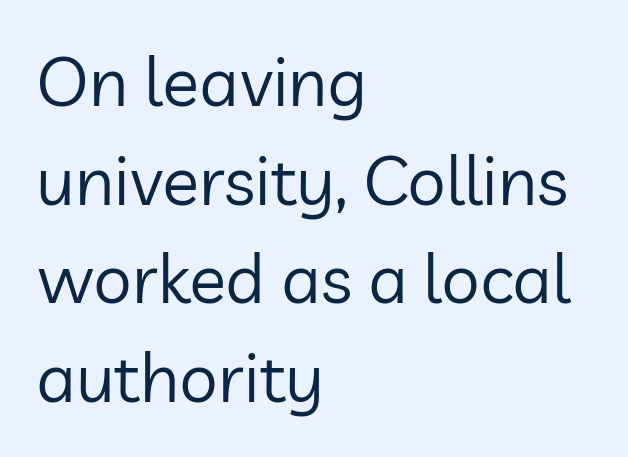
{"serif": "no", "italic": "no", "bold": "no", "weight": "regular", "width": "normal", "stroke_contrast": "low", "x_height": "medium", "monospaced": "no", "underline": "no", "align": "left", "line_spacing": "normal", "line_spacing_ratio": 1.43, "letter_spacing": "normal", "letter_spacing_em": 0.0, "glyph_px": 69}
